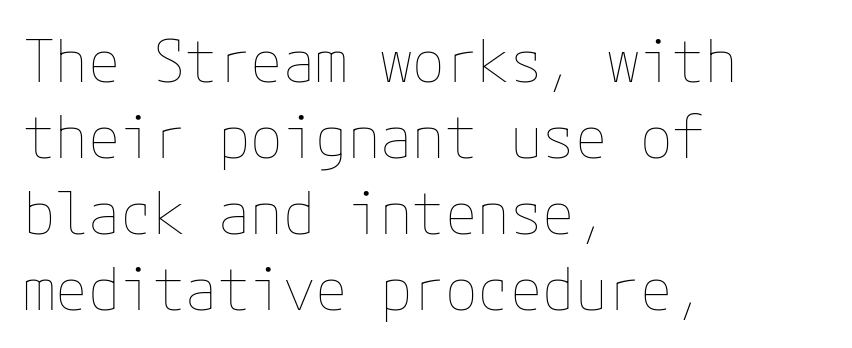
{"italic": "no", "bold": "no", "weight": "thin", "width": "normal", "stroke_contrast": "low", "x_height": "medium", "underline": "no", "align": "left", "line_spacing": "normal", "line_spacing_ratio": 1.29, "letter_spacing": "normal", "letter_spacing_em": 0.0, "glyph_px": 59}
